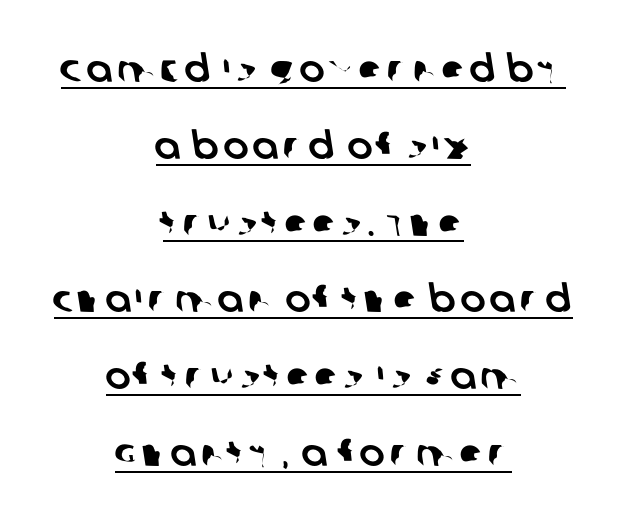
{"serif": "no", "width": "normal", "stroke_contrast": "low", "x_height": "large", "monospaced": "no", "underline": "yes", "align": "center", "line_spacing": "loose", "line_spacing_ratio": 2.02, "glyph_px": 38}
